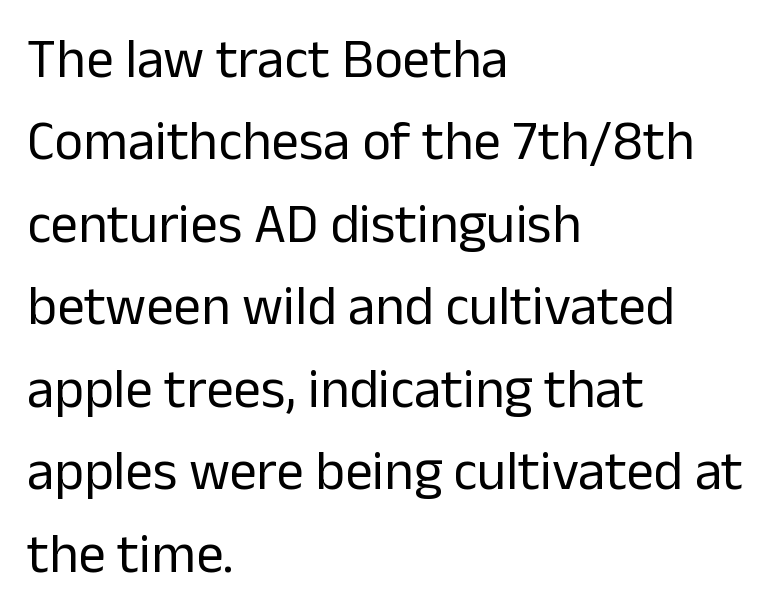
{"serif": "no", "italic": "no", "bold": "no", "weight": "regular", "width": "normal", "stroke_contrast": "low", "x_height": "medium", "monospaced": "no", "underline": "no", "align": "left", "line_spacing": "normal", "line_spacing_ratio": 1.5, "letter_spacing": "normal", "letter_spacing_em": 0.0, "glyph_px": 55}
